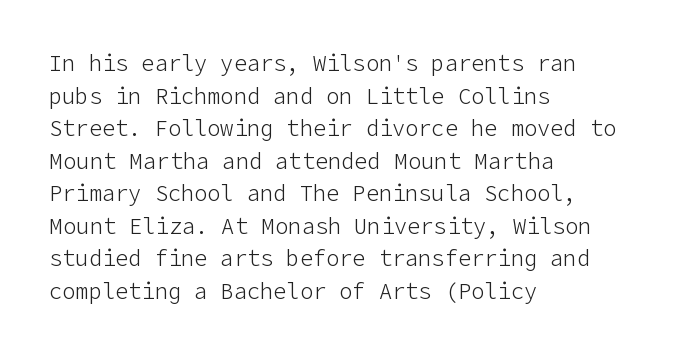
Rows of type keep a routine distance in the vertical direction. The space beneath each line is pristine and unruled. Which margin do the lines hug? The left one — the right edge is uneven. The letterforms sit shoulder to shoulder at normal distance.
